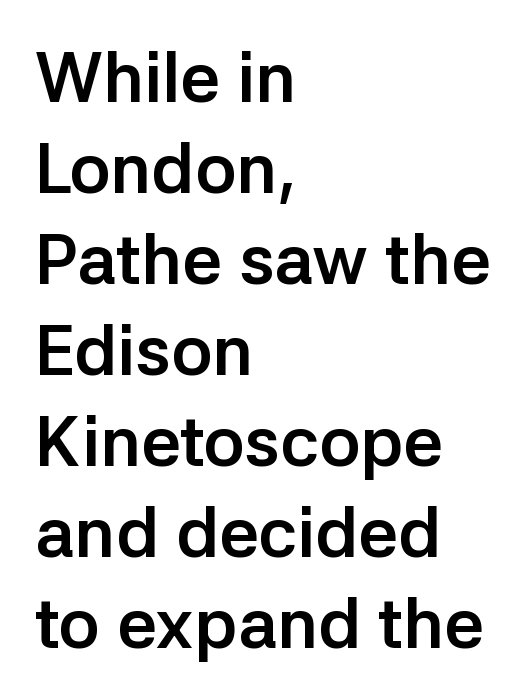
{"serif": "no", "italic": "no", "bold": "yes", "weight": "semibold", "width": "normal", "stroke_contrast": "low", "x_height": "medium", "monospaced": "no", "underline": "no", "align": "left", "line_spacing": "normal", "line_spacing_ratio": 1.3, "letter_spacing": "normal", "letter_spacing_em": 0.0, "glyph_px": 70}
